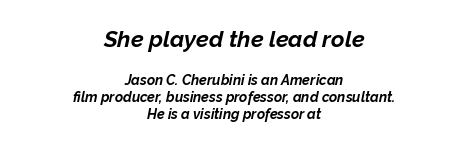
{"italic": "yes", "lean": "right", "slant_degrees": 12, "bold": "yes", "underline": "no", "align": "center", "line_spacing_ratio": 1.2, "letter_spacing": "normal", "letter_spacing_em": 0.0, "larger_block": "first", "size_ratio": 1.64, "glyph_px": 23}
